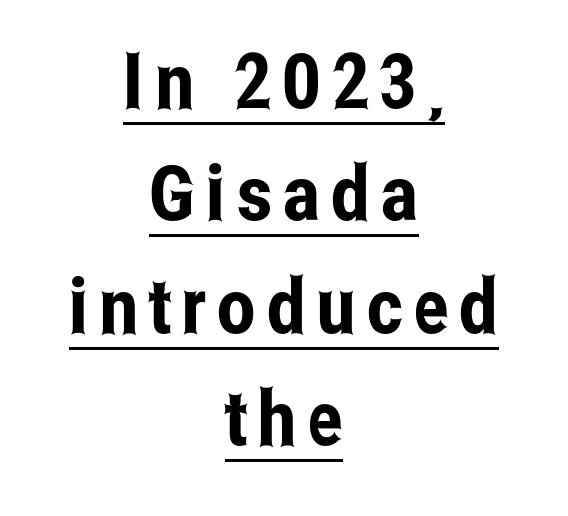
Q: Is the text italic (slanted)? A: No, it is upright.
Q: Is the typeface a serif or a sans-serif typeface? A: Sans-serif.
Q: Is the text underlined? A: Yes.
Q: How is the paragraph aligned? A: Centered.
Q: Is the spacing between lines tight, normal or loose? A: Normal.
Q: Width (condensed, normal, or wide)? A: Condensed.
Q: Stroke contrast? A: Low.
Q: x-height? A: Medium.
Q: Monospaced? A: No.
